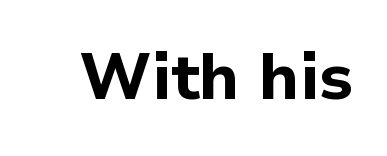
The image shows 64 px bold sans-serif type, upright; set normal letter spacing, not underlined; low stroke contrast and a medium x-height.
